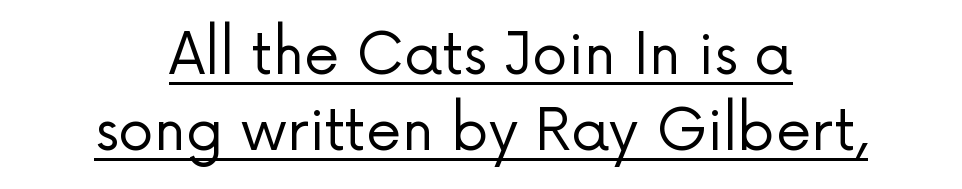
{"serif": "no", "italic": "no", "bold": "no", "weight": "regular", "width": "normal", "stroke_contrast": "low", "x_height": "medium", "monospaced": "no", "underline": "yes", "align": "center", "line_spacing": "normal", "line_spacing_ratio": 1.33, "letter_spacing": "normal", "letter_spacing_em": 0.0, "glyph_px": 57}
